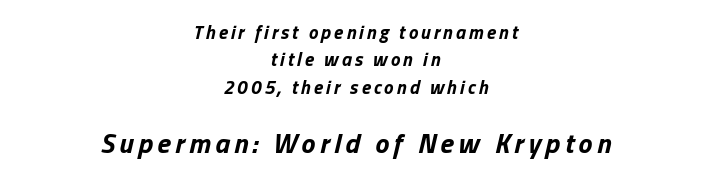
Q: Is the text bold? A: Yes.
Q: Is the text italic (slanted)? A: Yes, it leans right by about 13 degrees.
Q: Is the text underlined? A: No.
Q: How is the paragraph aligned? A: Centered.
Q: Is the spacing between lines tight, normal or loose? A: Normal.
Q: Which block of text is set in a larger size, the first (top) or the second (bottom)? A: The second (bottom) one.
Q: Width (condensed, normal, or wide)? A: Normal.
Q: Stroke contrast? A: Low.
Q: x-height? A: Medium.
Q: Monospaced? A: No.
